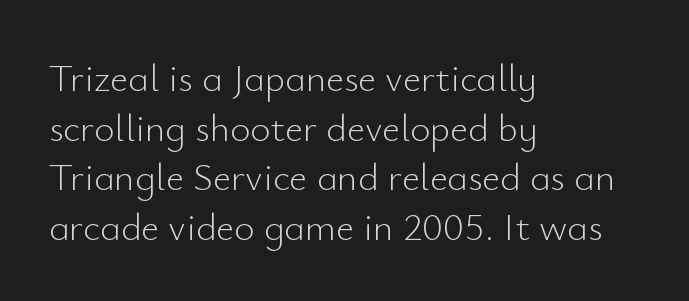
Q: Is the text bold? A: No.
Q: Is the text italic (slanted)? A: No, it is upright.
Q: Is the typeface a serif or a sans-serif typeface? A: Sans-serif.
Q: Is the text underlined? A: No.
Q: How is the paragraph aligned? A: Left-aligned.
Q: Is the spacing between letters normal or unusually wide? A: Normal.
Q: Is the spacing between lines tight, normal or loose? A: Normal.
Q: Width (condensed, normal, or wide)? A: Normal.
Q: Stroke contrast? A: Low.
Q: x-height? A: Small.
Q: Monospaced? A: No.
